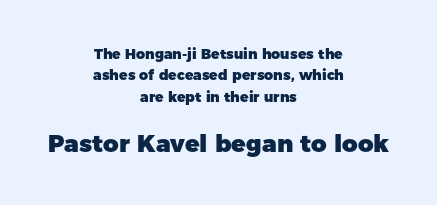
Q: Is the text bold? A: Yes.
Q: Is the text italic (slanted)? A: No, it is upright.
Q: Is the text underlined? A: No.
Q: How is the paragraph aligned? A: Centered.
Q: Is the spacing between letters normal or unusually wide? A: Normal.
Q: Is the spacing between lines tight, normal or loose? A: Normal.
Q: Which block of text is set in a larger size, the first (top) or the second (bottom)? A: The second (bottom) one.
